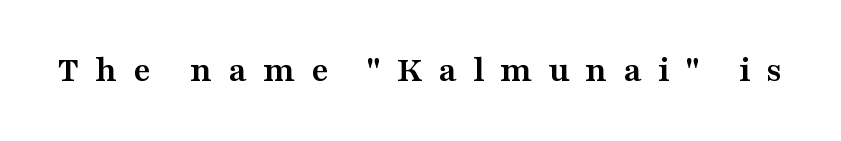
Q: Is the text bold? A: Yes.
Q: Is the text italic (slanted)? A: No, it is upright.
Q: Is the typeface a serif or a sans-serif typeface? A: Serif.
Q: Is the text underlined? A: No.
Q: Is the spacing between letters normal or unusually wide? A: Unusually wide.
Q: Width (condensed, normal, or wide)? A: Wide.
Q: Stroke contrast? A: Medium.
Q: x-height? A: Medium.
Q: Monospaced? A: No.
